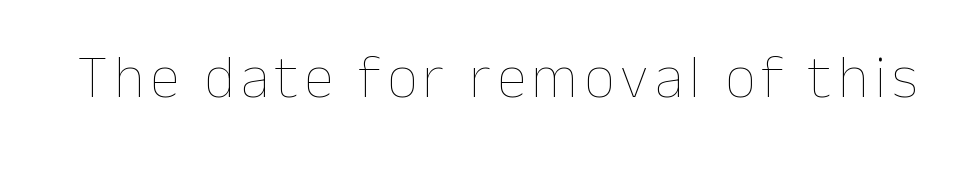
Q: Is the text bold? A: No.
Q: Is the text italic (slanted)? A: No, it is upright.
Q: Is the text underlined? A: No.
Q: Width (condensed, normal, or wide)? A: Normal.
Q: Stroke contrast? A: Low.
Q: x-height? A: Medium.
Q: Monospaced? A: No.
